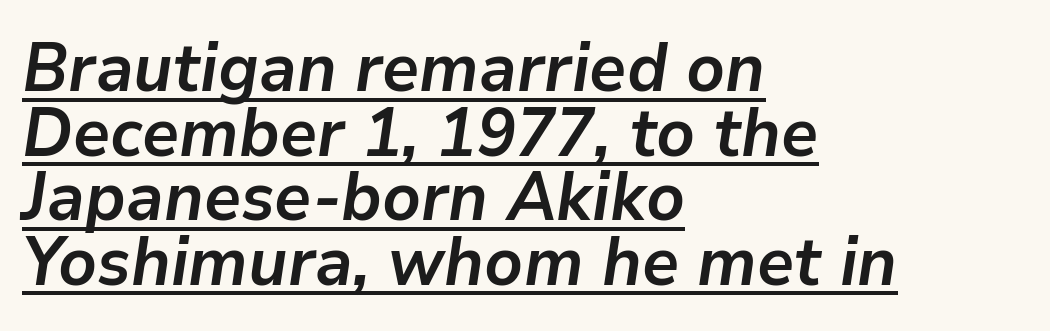
The image shows 68 px semibold type, italic (leaning right); set left-aligned, tight line spacing (0.95x), normal letter spacing, underlined; low stroke contrast and a medium x-height.
